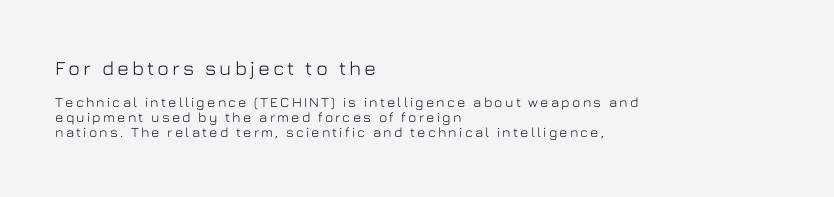
{"italic": "no", "underline": "no", "align": "left", "line_spacing": "tight", "line_spacing_ratio": 1.09, "larger_block": "first", "size_ratio": 1.43, "glyph_px": 20}
